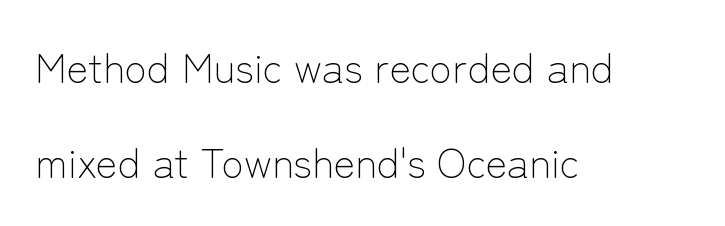
Q: Is the text bold? A: No.
Q: Is the text italic (slanted)? A: No, it is upright.
Q: Is the typeface a serif or a sans-serif typeface? A: Sans-serif.
Q: Is the text underlined? A: No.
Q: How is the paragraph aligned? A: Left-aligned.
Q: Is the spacing between letters normal or unusually wide? A: Normal.
Q: Is the spacing between lines tight, normal or loose? A: Loose.
Q: Width (condensed, normal, or wide)? A: Normal.
Q: Stroke contrast? A: Low.
Q: x-height? A: Medium.
Q: Monospaced? A: No.
